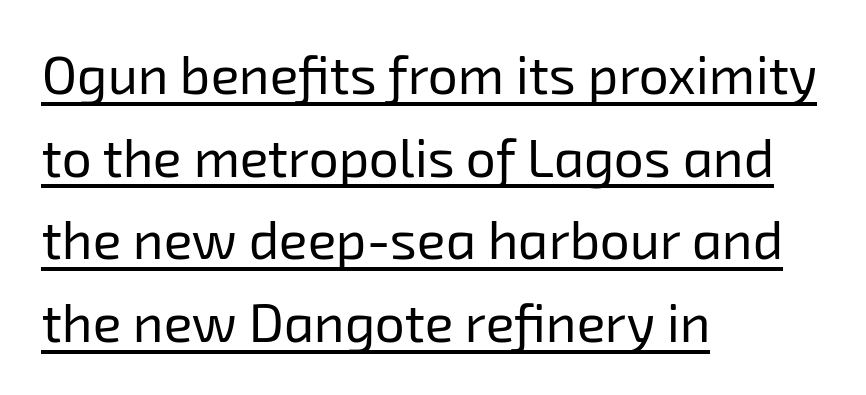
{"serif": "no", "bold": "no", "weight": "regular", "width": "normal", "stroke_contrast": "low", "x_height": "medium", "monospaced": "no", "underline": "yes", "align": "left", "line_spacing": "normal", "line_spacing_ratio": 1.56, "letter_spacing": "normal", "letter_spacing_em": 0.0, "glyph_px": 53}
